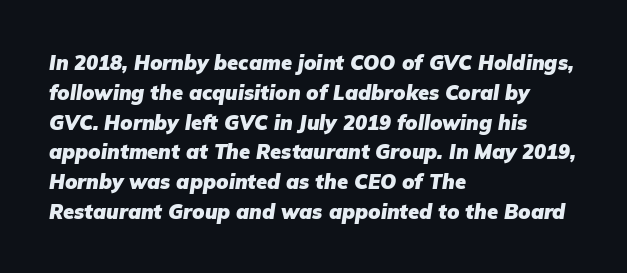
The image shows 20 px bold type, italic (leaning right); set left-aligned, normal line spacing (1.49x), normal letter spacing, not underlined.
